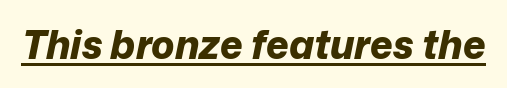
{"italic": "yes", "lean": "right", "slant_degrees": 12, "bold": "yes", "weight": "bold", "width": "normal", "stroke_contrast": "low", "x_height": "medium", "monospaced": "no", "underline": "yes", "letter_spacing": "normal", "letter_spacing_em": 0.0, "glyph_px": 39}
